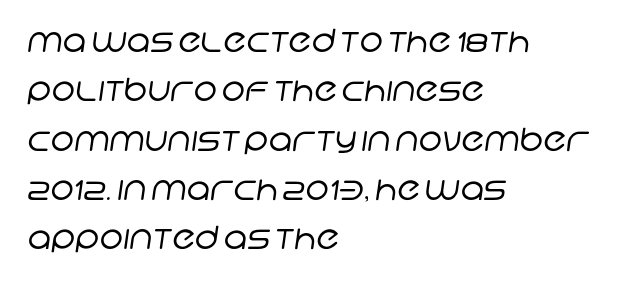
The image shows 32 px regular-weight sans-serif type; set left-aligned, normal line spacing (1.54x), normal letter spacing, not underlined; low stroke contrast and a large x-height.
